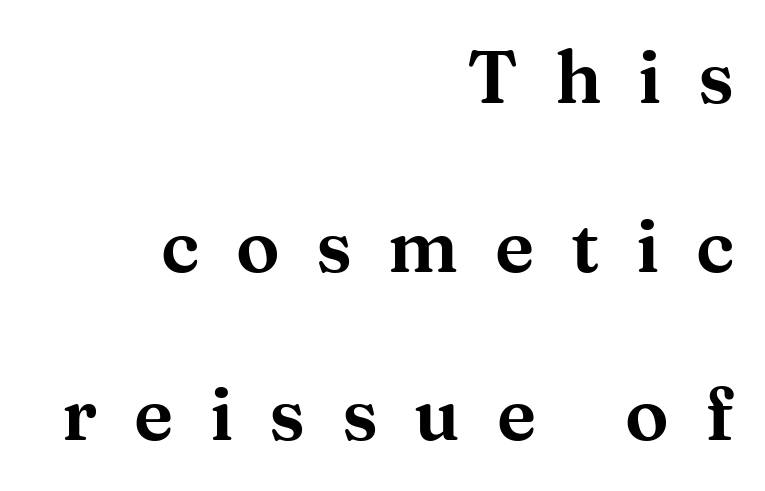
The image shows 73 px wide serif type, upright; set right-aligned, loose line spacing (2.31x), unusually wide letter spacing (+0.5 em), not underlined; medium stroke contrast and a medium x-height.
